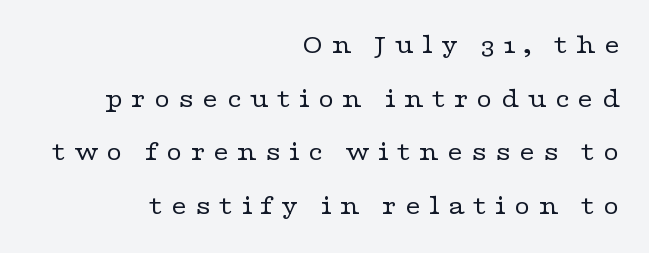
The image shows 27 px text type, upright; set right-aligned, loose line spacing (1.99x), unusually wide letter spacing (+0.29 em), not underlined.
